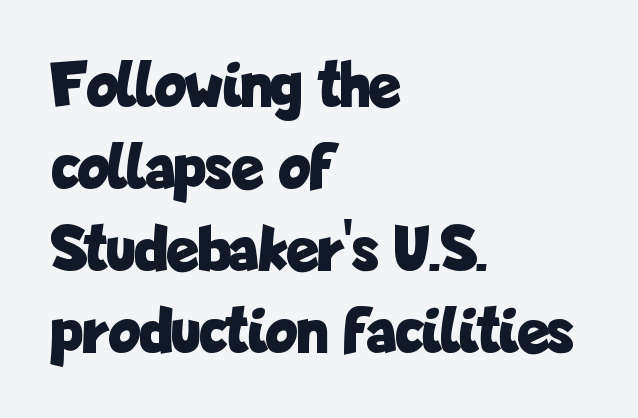
{"serif": "no", "italic": "no", "bold": "yes", "weight": "bold", "width": "condensed", "stroke_contrast": "low", "x_height": "medium", "monospaced": "no", "underline": "no", "align": "left", "line_spacing_ratio": 1.24, "letter_spacing": "normal", "letter_spacing_em": 0.0, "glyph_px": 66}
